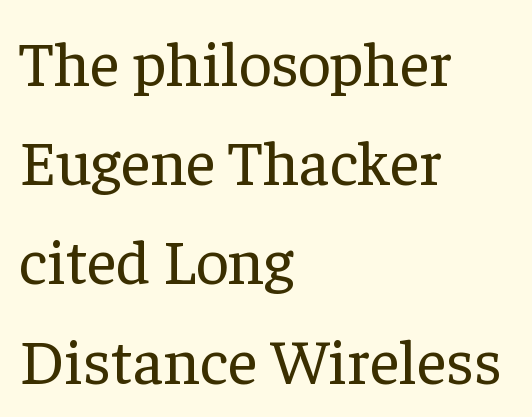
Q: Is the text bold? A: No.
Q: Is the text italic (slanted)? A: No, it is upright.
Q: Is the typeface a serif or a sans-serif typeface? A: Serif.
Q: Is the text underlined? A: No.
Q: How is the paragraph aligned? A: Left-aligned.
Q: Is the spacing between letters normal or unusually wide? A: Normal.
Q: Is the spacing between lines tight, normal or loose? A: Normal.
Q: Width (condensed, normal, or wide)? A: Normal.
Q: Stroke contrast? A: Low.
Q: x-height? A: Medium.
Q: Monospaced? A: No.
